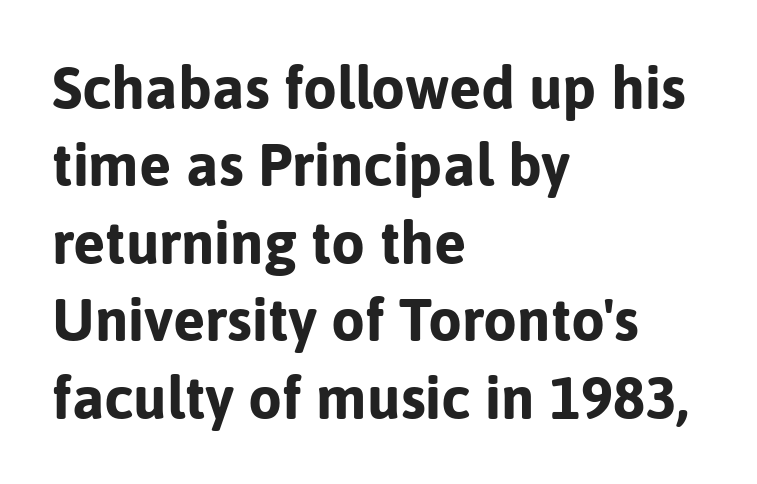
{"serif": "no", "italic": "no", "bold": "yes", "weight": "bold", "width": "normal", "stroke_contrast": "low", "x_height": "medium", "monospaced": "no", "underline": "no", "align": "left", "line_spacing": "normal", "line_spacing_ratio": 1.29, "letter_spacing": "normal", "letter_spacing_em": 0.0, "glyph_px": 60}
